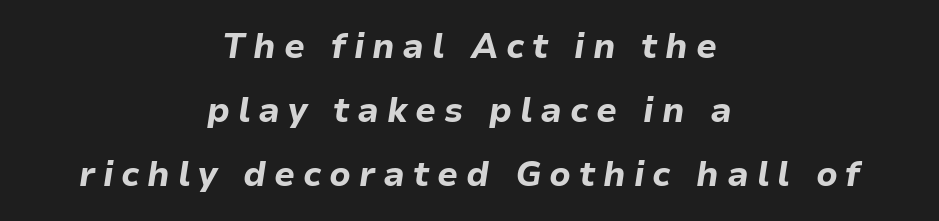
The image shows 34 px bold type, italic (leaning right); set centered, line spacing 1.88x, unusually wide letter spacing (+0.23 em), not underlined; low stroke contrast and a medium x-height.
